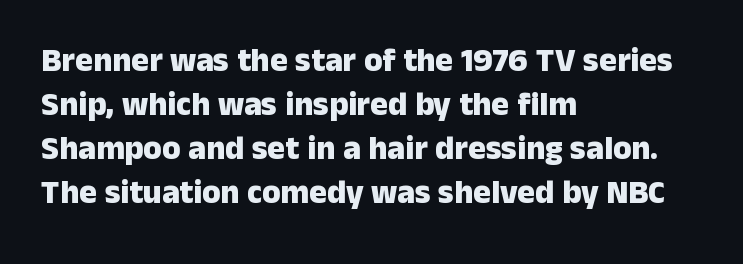
The image shows 33 px heavy sans-serif type, upright; set left-aligned, normal line spacing (1.33x), normal letter spacing, not underlined; low stroke contrast and a medium x-height.
